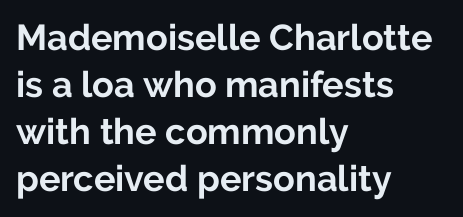
The image shows 36 px bold sans-serif type, upright; set left-aligned, normal line spacing (1.31x), normal letter spacing, not underlined; low stroke contrast and a medium x-height.
